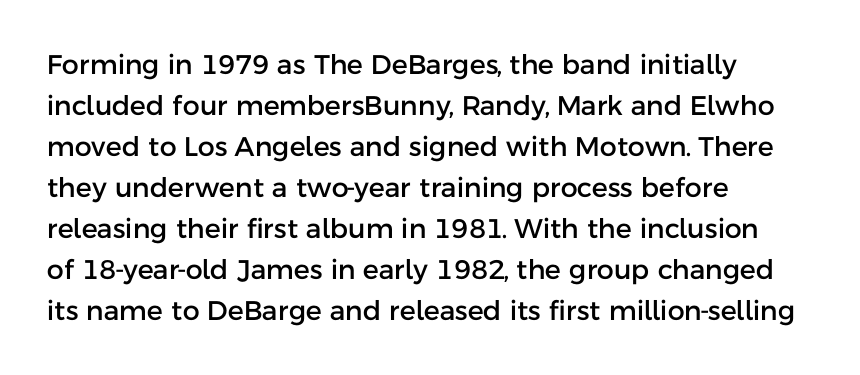
The image shows 27 px text type, upright; set left-aligned, normal line spacing (1.52x), normal letter spacing, not underlined.
